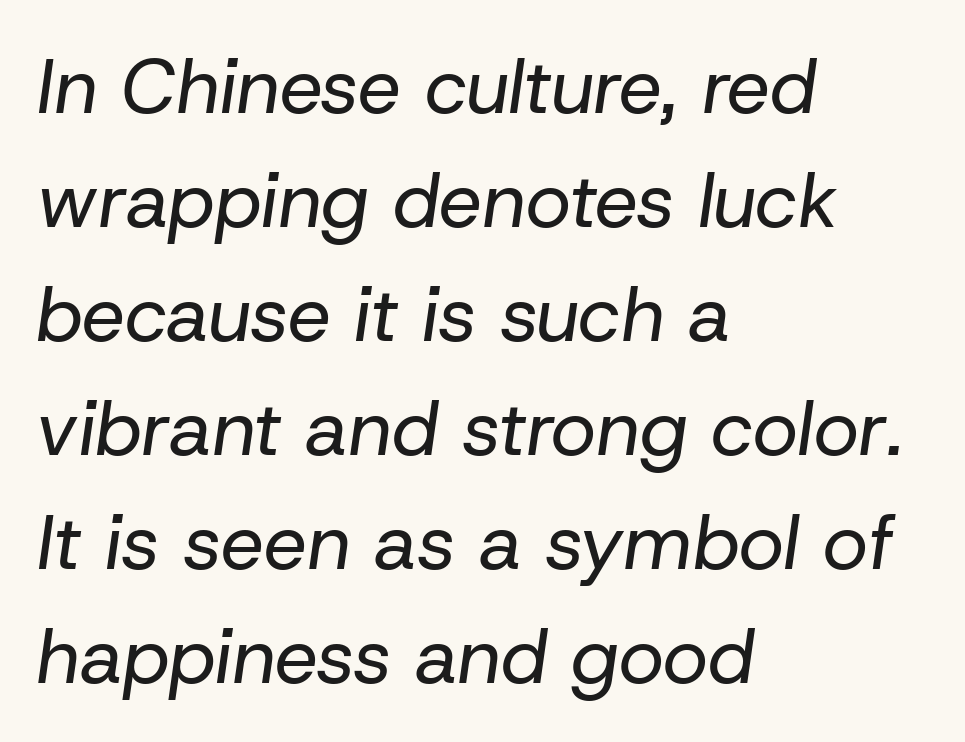
The image shows 77 px regular-weight type, italic (leaning right); set left-aligned, normal line spacing (1.48x), normal letter spacing, not underlined; low stroke contrast and a medium x-height.
